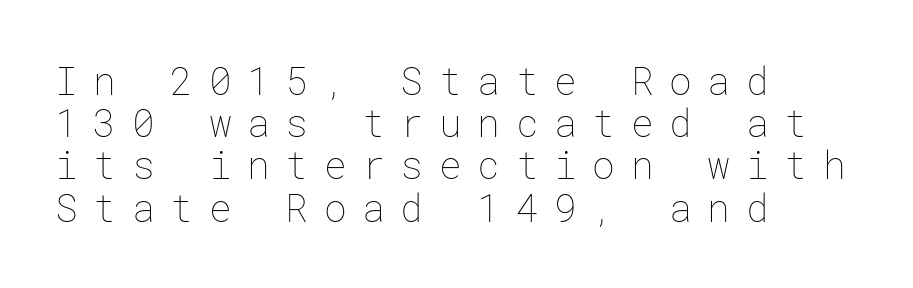
Q: Is the text bold? A: No.
Q: Is the text italic (slanted)? A: No, it is upright.
Q: Is the text underlined? A: No.
Q: How is the paragraph aligned? A: Left-aligned.
Q: Is the spacing between letters normal or unusually wide? A: Unusually wide.
Q: Is the spacing between lines tight, normal or loose? A: Tight.
Q: Width (condensed, normal, or wide)? A: Normal.
Q: Stroke contrast? A: Low.
Q: x-height? A: Medium.
